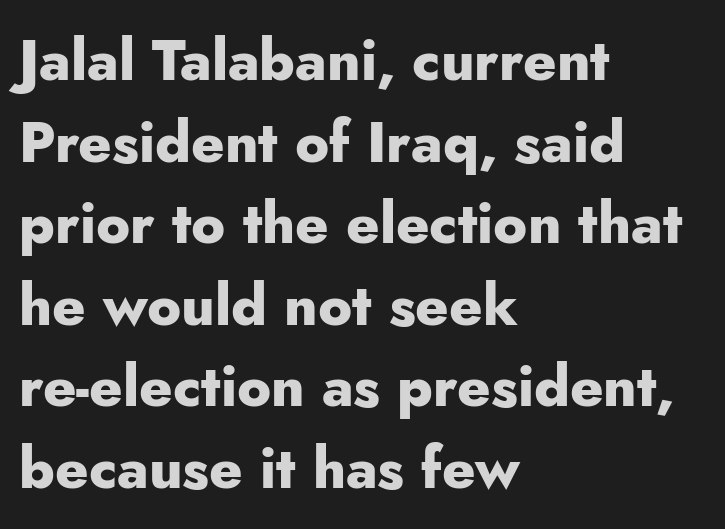
Posture: upright roman. Is there much room between lines? A standard amount, neither cramped nor airy. Does the copy run flush right? No — it runs flush left. Honestly, the letter spacing is just normal — you wouldn't notice it. What kind of face is this? One without serifs — a sans. Think of a printed novel: that variable character pitch is what you see here.
